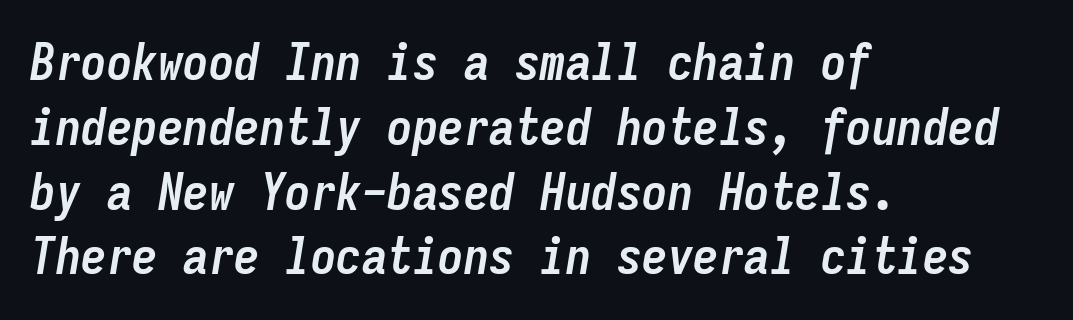
{"italic": "yes", "lean": "right", "slant_degrees": 9, "bold": "yes", "weight": "semibold", "width": "condensed", "stroke_contrast": "low", "x_height": "medium", "monospaced": "yes", "underline": "no", "align": "left", "line_spacing": "normal", "line_spacing_ratio": 1.27, "letter_spacing": "normal", "letter_spacing_em": 0.0, "glyph_px": 51}
